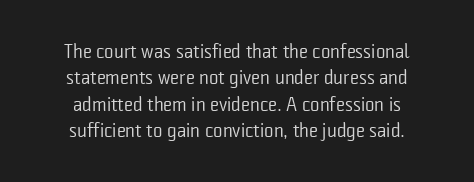
Q: Is the text bold? A: No.
Q: Is the text italic (slanted)? A: No, it is upright.
Q: Is the text underlined? A: No.
Q: Is the spacing between letters normal or unusually wide? A: Normal.
Q: Is the spacing between lines tight, normal or loose? A: Normal.
